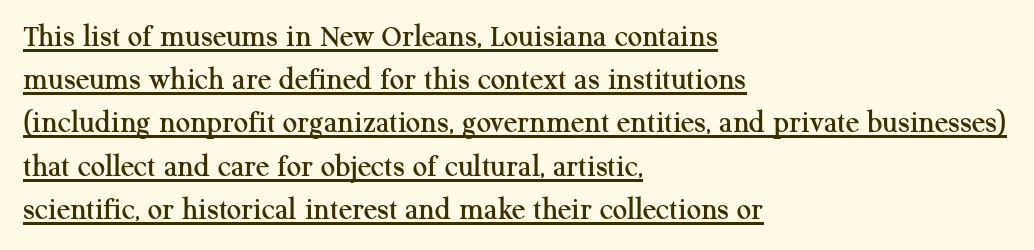
{"serif": "yes", "italic": "no", "width": "normal", "stroke_contrast": "medium", "x_height": "medium", "monospaced": "no", "underline": "yes", "align": "left", "line_spacing": "normal", "line_spacing_ratio": 1.35, "letter_spacing": "normal", "letter_spacing_em": 0.0, "glyph_px": 32}
